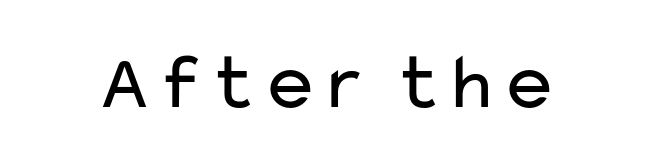
Q: Is the text bold? A: No.
Q: Is the text italic (slanted)? A: No, it is upright.
Q: Is the typeface a serif or a sans-serif typeface? A: Sans-serif.
Q: Is the text underlined? A: No.
Q: Is the spacing between letters normal or unusually wide? A: Normal.
Q: Width (condensed, normal, or wide)? A: Wide.
Q: Stroke contrast? A: Low.
Q: x-height? A: Medium.
Q: Monospaced? A: No.
